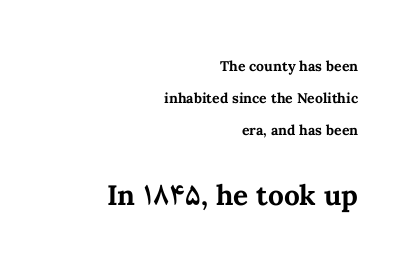
Q: Is the text bold? A: Yes.
Q: Is the text italic (slanted)? A: No, it is upright.
Q: Is the text underlined? A: No.
Q: How is the paragraph aligned? A: Right-aligned.
Q: Is the spacing between letters normal or unusually wide? A: Normal.
Q: Is the spacing between lines tight, normal or loose? A: Loose.
Q: Which block of text is set in a larger size, the first (top) or the second (bottom)? A: The second (bottom) one.
Q: Width (condensed, normal, or wide)? A: Normal.
Q: Stroke contrast? A: Medium.
Q: x-height? A: Medium.
Q: Monospaced? A: No.
